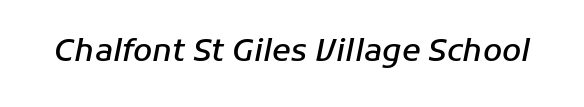
The image shows 31 px semibold type, italic (leaning right); set normal letter spacing, not underlined; low stroke contrast and a medium x-height.
